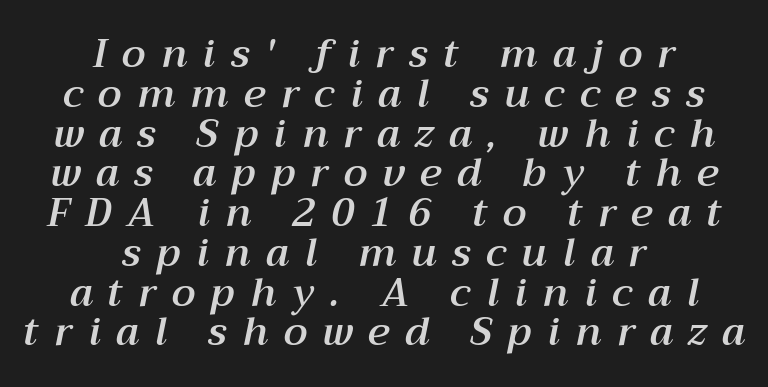
The image shows 39 px text type, italic (leaning right); set centered, tight line spacing (1.02x), unusually wide letter spacing (+0.4 em), not underlined; medium stroke contrast and a medium x-height.
